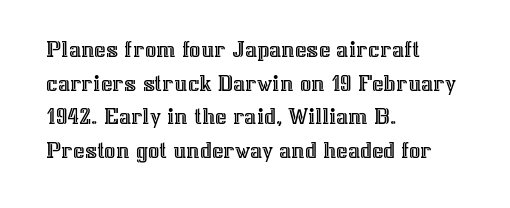
{"italic": "no", "underline": "no", "align": "left", "line_spacing": "normal", "line_spacing_ratio": 1.35, "letter_spacing": "normal", "letter_spacing_em": 0.0, "glyph_px": 25}
